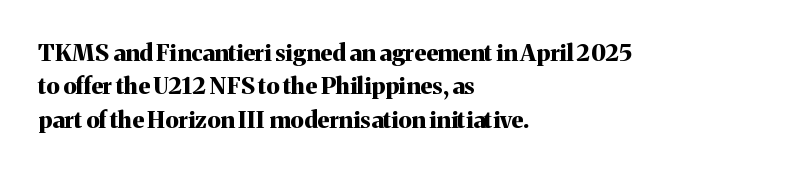
The image shows 23 px bold type, upright; set left-aligned, normal line spacing (1.45x), normal letter spacing, not underlined.
